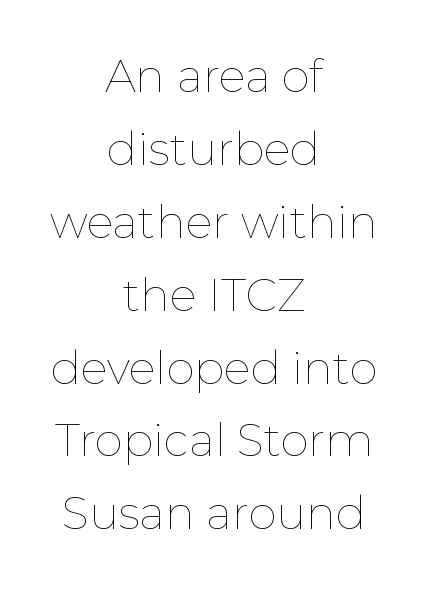
Q: Is the text bold? A: No.
Q: Is the text italic (slanted)? A: No, it is upright.
Q: Is the text underlined? A: No.
Q: How is the paragraph aligned? A: Centered.
Q: Is the spacing between letters normal or unusually wide? A: Normal.
Q: Is the spacing between lines tight, normal or loose? A: Normal.
Q: Width (condensed, normal, or wide)? A: Normal.
Q: Stroke contrast? A: Low.
Q: x-height? A: Medium.
Q: Monospaced? A: No.
